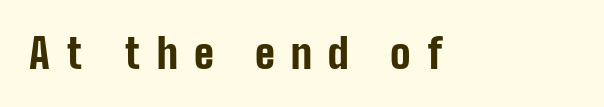
The image shows 40 px bold, condensed sans-serif type, upright; set unusually wide letter spacing (+0.41 em), not underlined; low stroke contrast and a medium x-height.
